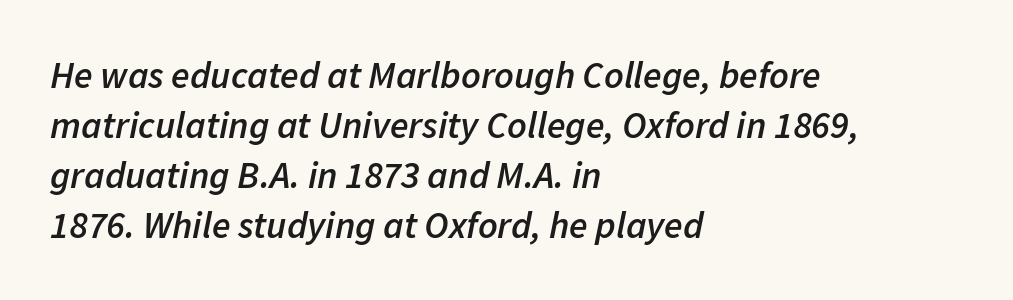
Q: Is the text bold? A: Semi-bold.
Q: Is the text italic (slanted)? A: Yes, it leans right by about 11 degrees.
Q: Is the text underlined? A: No.
Q: How is the paragraph aligned? A: Left-aligned.
Q: Is the spacing between letters normal or unusually wide? A: Normal.
Q: Is the spacing between lines tight, normal or loose? A: Normal.
Q: Width (condensed, normal, or wide)? A: Normal.
Q: Stroke contrast? A: Low.
Q: x-height? A: Medium.
Q: Monospaced? A: No.
